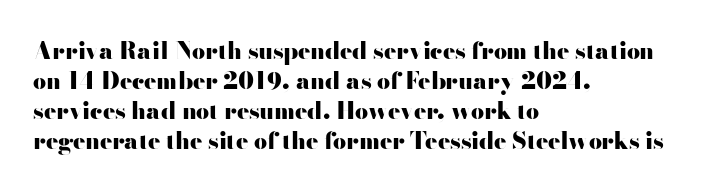
{"italic": "no", "bold": "yes", "underline": "no", "align": "left", "line_spacing": "normal", "line_spacing_ratio": 1.31, "letter_spacing": "normal", "letter_spacing_em": 0.0, "glyph_px": 23}
